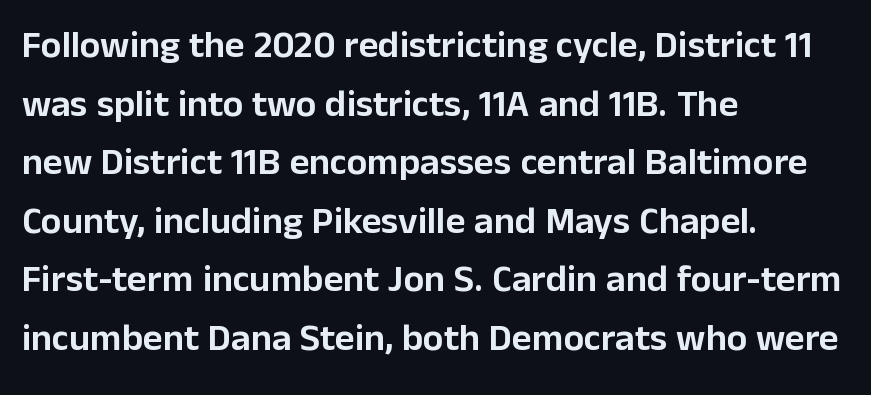
Q: Is the text italic (slanted)? A: No, it is upright.
Q: Is the typeface a serif or a sans-serif typeface? A: Sans-serif.
Q: Is the text underlined? A: No.
Q: How is the paragraph aligned? A: Left-aligned.
Q: Is the spacing between letters normal or unusually wide? A: Normal.
Q: Is the spacing between lines tight, normal or loose? A: Normal.
Q: Width (condensed, normal, or wide)? A: Normal.
Q: Stroke contrast? A: Low.
Q: x-height? A: Medium.
Q: Monospaced? A: No.
